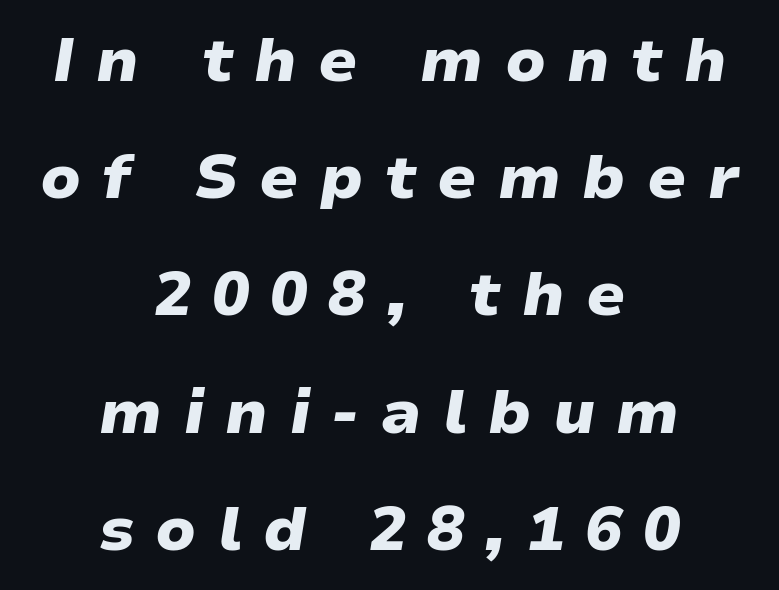
The image shows 62 px heavy, wide type, italic (leaning right); set centered, line spacing 1.89x, unusually wide letter spacing (+0.34 em), not underlined; low stroke contrast and a medium x-height.
